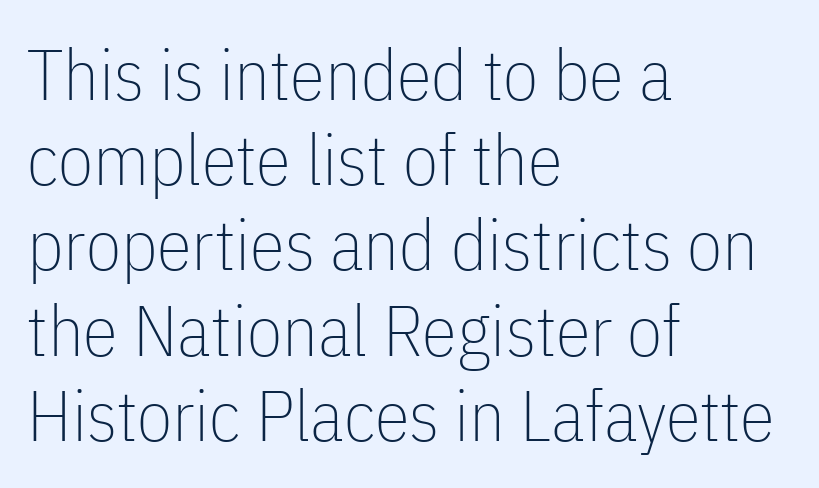
{"serif": "no", "italic": "no", "bold": "no", "weight": "thin", "width": "condensed", "stroke_contrast": "low", "x_height": "medium", "monospaced": "no", "underline": "no", "align": "left", "line_spacing_ratio": 1.2, "letter_spacing": "normal", "letter_spacing_em": 0.0, "glyph_px": 71}
